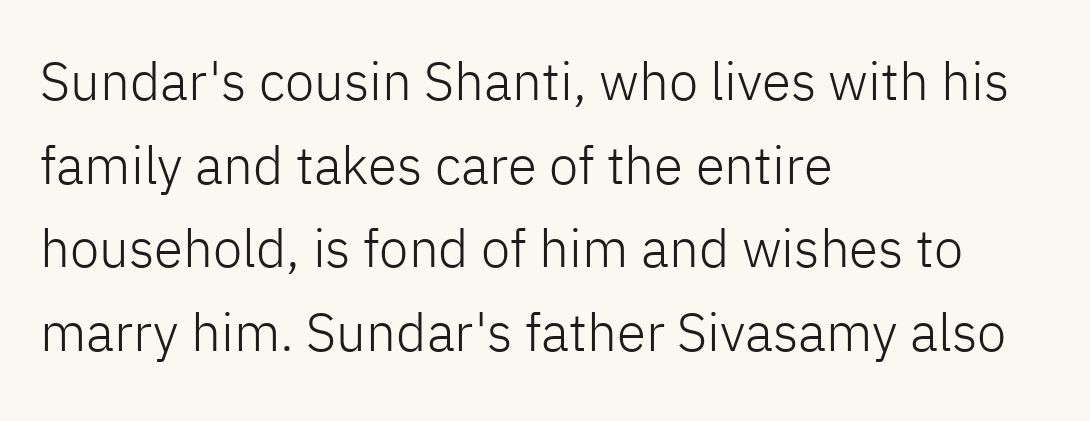
The image shows 53 px light sans-serif type, upright; set left-aligned, normal line spacing (1.58x), normal letter spacing, not underlined; low stroke contrast and a medium x-height.
